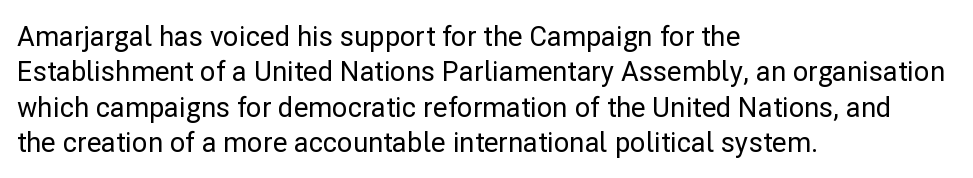
Interline gaps are of average width in this sample. The axis of the letterforms is exactly vertical. Casual observation: everything's shoved over to the left. These lines keep a tight, regular rhythm from letter to letter. Unmarked baselines from the first word to the last.
